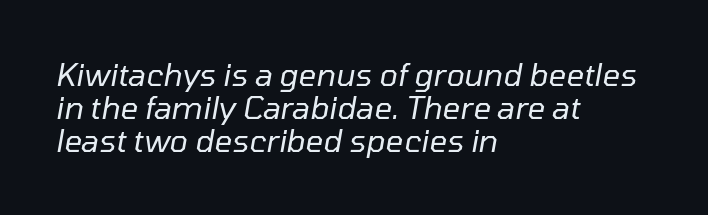
{"italic": "yes", "lean": "right", "slant_degrees": 10, "bold": "no", "weight": "regular", "width": "normal", "stroke_contrast": "low", "x_height": "medium", "monospaced": "no", "underline": "no", "align": "left", "line_spacing": "tight", "line_spacing_ratio": 1.07, "letter_spacing": "normal", "letter_spacing_em": 0.0, "glyph_px": 31}
